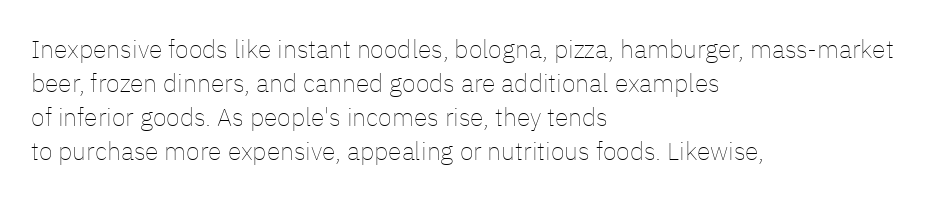
The image shows 25 px text type, upright; set left-aligned, normal line spacing (1.36x), normal letter spacing, not underlined.
